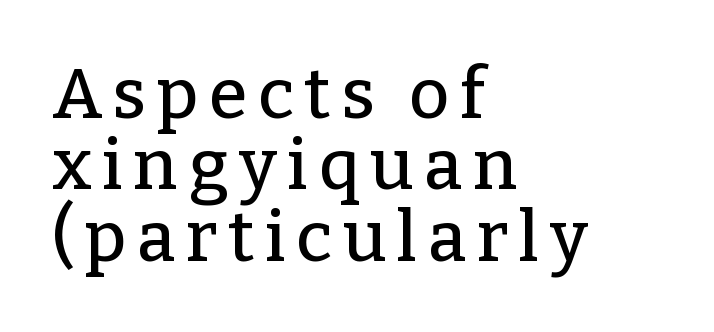
{"serif": "yes", "italic": "no", "width": "normal", "stroke_contrast": "low", "x_height": "medium", "monospaced": "no", "underline": "no", "align": "left", "line_spacing": "tight", "line_spacing_ratio": 1.02, "glyph_px": 70}
